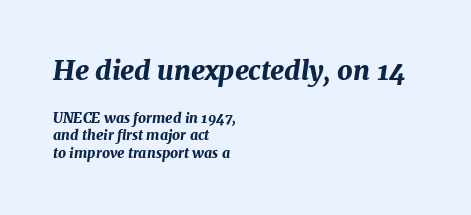
Teacher's note: observe the even left margin — that is flush-left alignment. Looking at the ascenders, they clearly lean. Regarding leading, the lines here are spaced in the standard way. Each word holds together tightly as a unit, with standard inter-letter gaps. Notice how thick the strokes are: this is what a full bold looks like.
